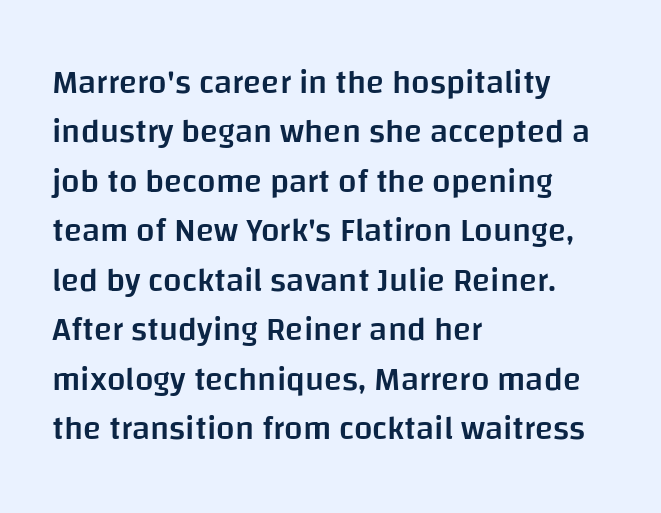
Q: Is the text bold? A: Semi-bold.
Q: Is the text italic (slanted)? A: No, it is upright.
Q: Is the typeface a serif or a sans-serif typeface? A: Sans-serif.
Q: Is the text underlined? A: No.
Q: How is the paragraph aligned? A: Left-aligned.
Q: Is the spacing between letters normal or unusually wide? A: Normal.
Q: Is the spacing between lines tight, normal or loose? A: Normal.
Q: Width (condensed, normal, or wide)? A: Normal.
Q: Stroke contrast? A: Low.
Q: x-height? A: Large.
Q: Monospaced? A: No.
